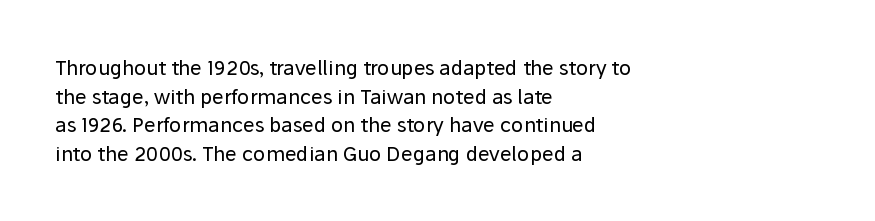
The image shows 20 px text type, upright; set left-aligned, normal line spacing (1.43x), normal letter spacing, not underlined.
